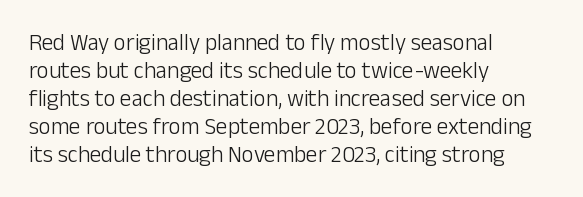
The image shows 23 px text type, upright; set left-aligned, line spacing 1.22x, normal letter spacing, not underlined.
